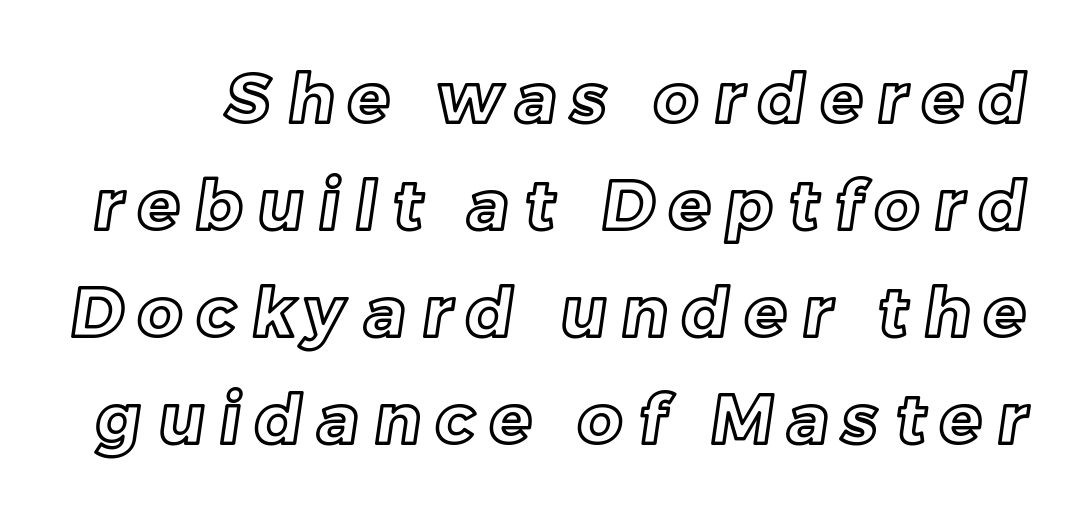
The image shows 69 px text type; set normal line spacing (1.55x), unusually wide letter spacing (+0.22 em), not underlined; a medium x-height.
